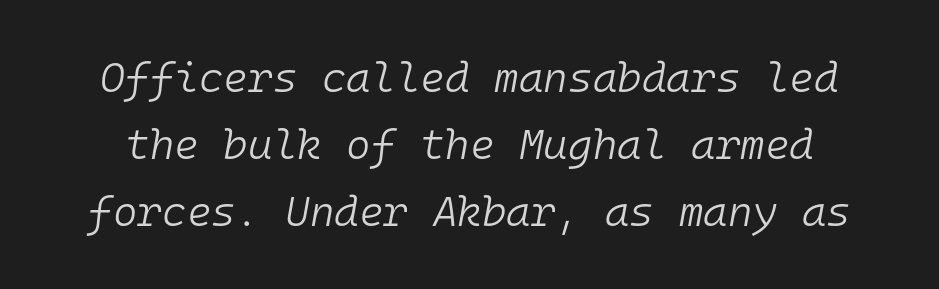
Q: Is the text bold? A: No.
Q: Is the text italic (slanted)? A: Yes, it leans right by about 10 degrees.
Q: Is the text underlined? A: No.
Q: Is the spacing between letters normal or unusually wide? A: Normal.
Q: Is the spacing between lines tight, normal or loose? A: Normal.
Q: Width (condensed, normal, or wide)? A: Normal.
Q: Stroke contrast? A: Low.
Q: x-height? A: Medium.
Q: Monospaced? A: Yes.
